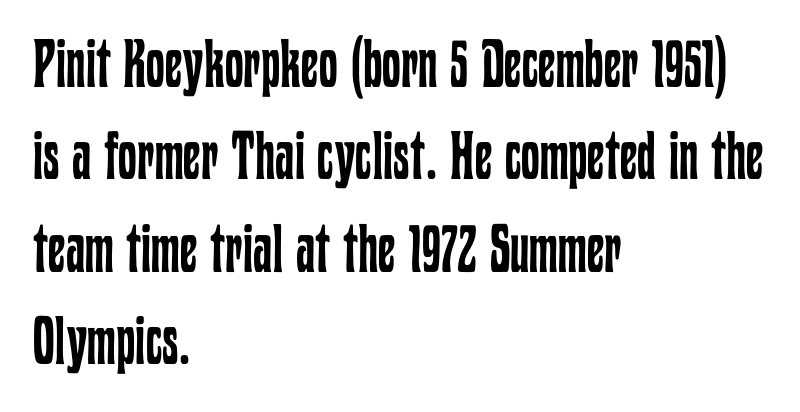
Q: Is the text bold? A: No.
Q: Is the text italic (slanted)? A: No, it is upright.
Q: Is the text underlined? A: No.
Q: How is the paragraph aligned? A: Left-aligned.
Q: Is the spacing between letters normal or unusually wide? A: Normal.
Q: Is the spacing between lines tight, normal or loose? A: Normal.
Q: Width (condensed, normal, or wide)? A: Condensed.
Q: Stroke contrast? A: Low.
Q: x-height? A: Medium.
Q: Monospaced? A: No.
